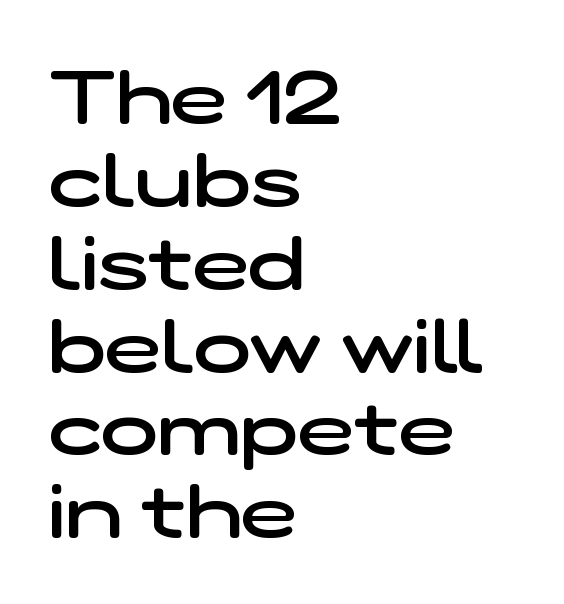
{"serif": "no", "bold": "semi", "weight": "semibold", "width": "wide", "stroke_contrast": "low", "x_height": "medium", "monospaced": "no", "underline": "no", "align": "left", "line_spacing": "tight", "line_spacing_ratio": 1.09, "letter_spacing": "normal", "letter_spacing_em": 0.0, "glyph_px": 76}
